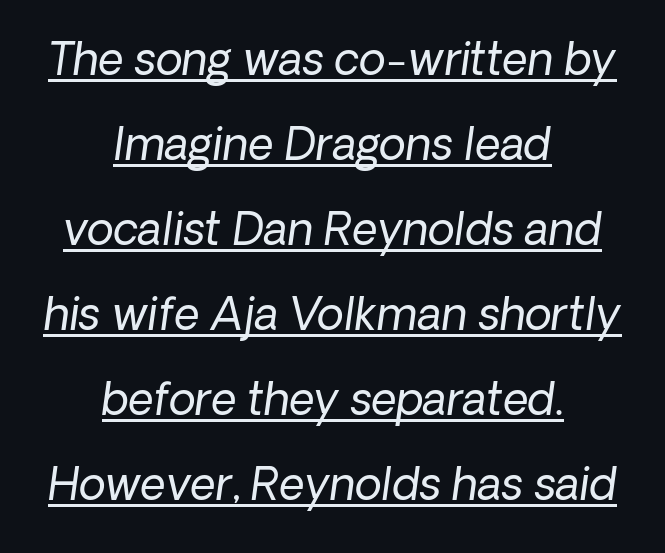
The image shows 44 px regular-weight sans-serif type; set centered, loose line spacing (1.93x), normal letter spacing, underlined; low stroke contrast and a medium x-height.
